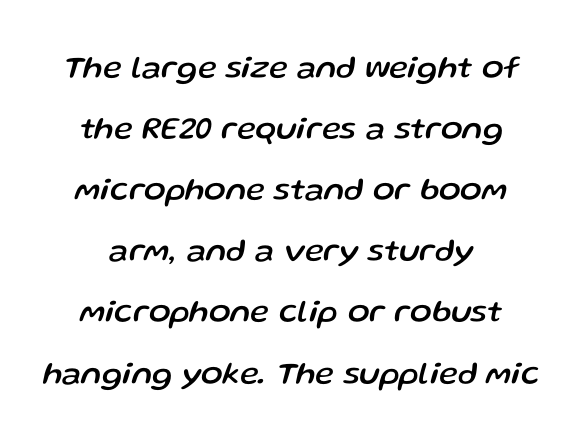
Q: Is the text italic (slanted)? A: Yes, it leans right by about 13 degrees.
Q: Is the text underlined? A: No.
Q: How is the paragraph aligned? A: Centered.
Q: Is the spacing between letters normal or unusually wide? A: Normal.
Q: Is the spacing between lines tight, normal or loose? A: Loose.
Q: Width (condensed, normal, or wide)? A: Normal.
Q: Stroke contrast? A: Low.
Q: x-height? A: Medium.
Q: Monospaced? A: No.
